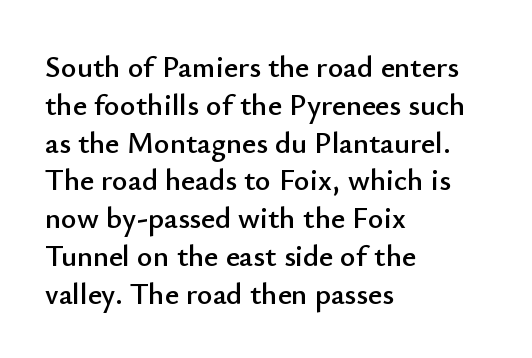
A typesetter would call this leading conventional body-copy spacing. The area under the type is left untouched. These lines are rendered in a variable-pitch font. The typography opts for an upright posture over an oblique one.
